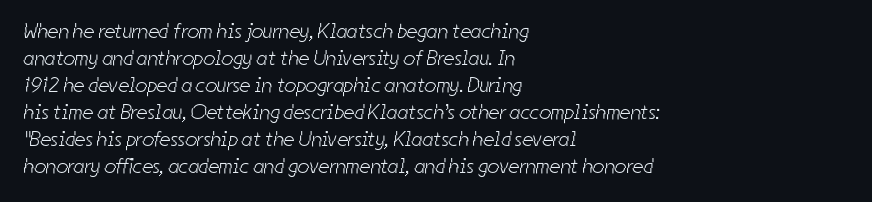
The paragraph shown leans on its left margin. Nothing heavy about these letters — not bold at all. Beneath every word, the page is bare. The letters sit at their default tracking, neither squeezed nor spread. Leading: standard.
